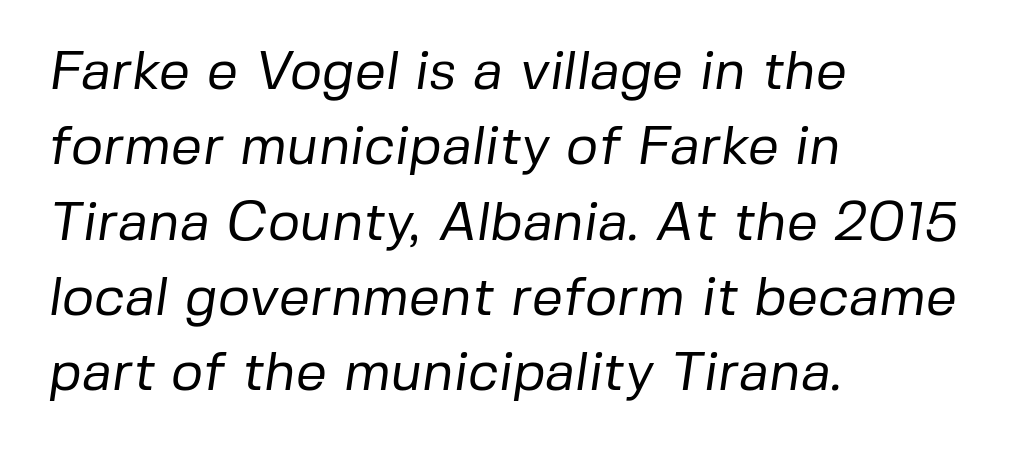
{"serif": "no", "bold": "no", "weight": "regular", "width": "normal", "stroke_contrast": "low", "x_height": "medium", "monospaced": "no", "underline": "no", "align": "left", "line_spacing": "normal", "line_spacing_ratio": 1.37, "letter_spacing": "normal", "letter_spacing_em": 0.0, "glyph_px": 55}
